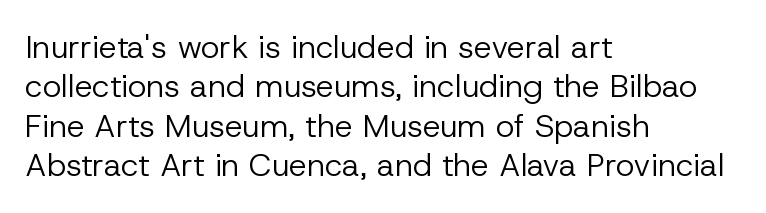
{"serif": "no", "italic": "no", "bold": "no", "weight": "regular", "width": "normal", "stroke_contrast": "low", "x_height": "medium", "monospaced": "no", "underline": "no", "align": "left", "line_spacing_ratio": 1.23, "letter_spacing": "normal", "letter_spacing_em": 0.0, "glyph_px": 32}
